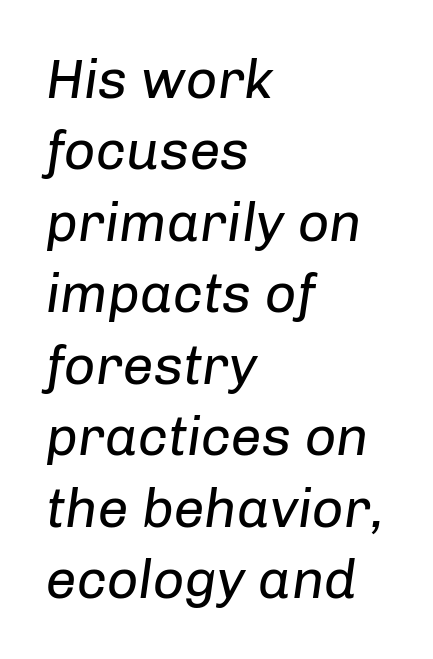
Q: Is the text bold? A: No.
Q: Is the text italic (slanted)? A: Yes, it leans right by about 8 degrees.
Q: Is the text underlined? A: No.
Q: How is the paragraph aligned? A: Left-aligned.
Q: Is the spacing between letters normal or unusually wide? A: Normal.
Q: Is the spacing between lines tight, normal or loose? A: Normal.
Q: Width (condensed, normal, or wide)? A: Normal.
Q: Stroke contrast? A: Low.
Q: x-height? A: Medium.
Q: Monospaced? A: No.
